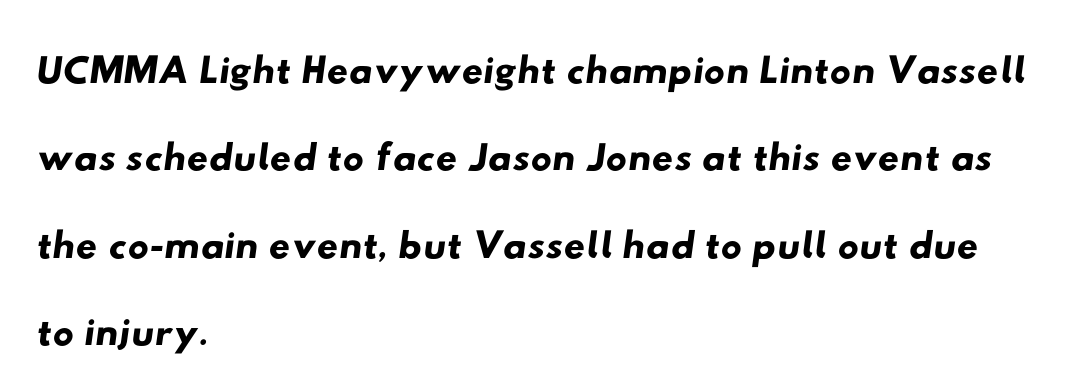
Q: Is the typeface a serif or a sans-serif typeface? A: Sans-serif.
Q: Is the text underlined? A: No.
Q: How is the paragraph aligned? A: Left-aligned.
Q: Is the spacing between letters normal or unusually wide? A: Normal.
Q: Is the spacing between lines tight, normal or loose? A: Normal.
Q: Width (condensed, normal, or wide)? A: Wide.
Q: Stroke contrast? A: Low.
Q: x-height? A: Small.
Q: Monospaced? A: No.
